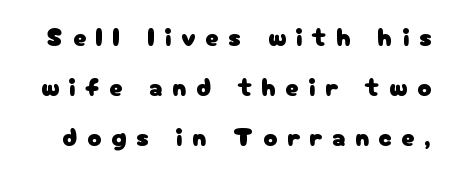
Someone cranked the tracking dial way up on this one. The passage shown stacks its lines with a broad gap. The letters stand straight up with perfectly vertical stems. Any mark beneath the type? The region is blank.
